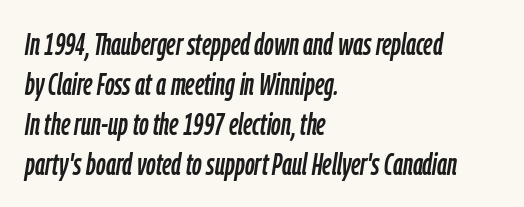
{"italic": "yes", "lean": "right", "slant_degrees": 9, "width": "condensed", "stroke_contrast": "low", "x_height": "medium", "monospaced": "no", "underline": "no", "align": "left", "line_spacing": "normal", "line_spacing_ratio": 1.33, "letter_spacing": "normal", "letter_spacing_em": 0.0, "glyph_px": 30}
